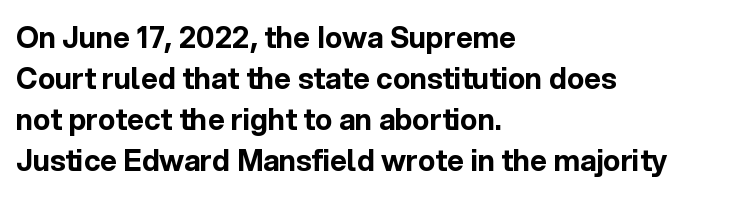
The rows are spaced the way most documents space them. The text was rendered using a sans face with plain stroke endings. Each letter keeps its own natural width here, so spacing adapts to shape. Compared with a centered layout, this one pins lines to the left instead. The font is running at its bold setting.
